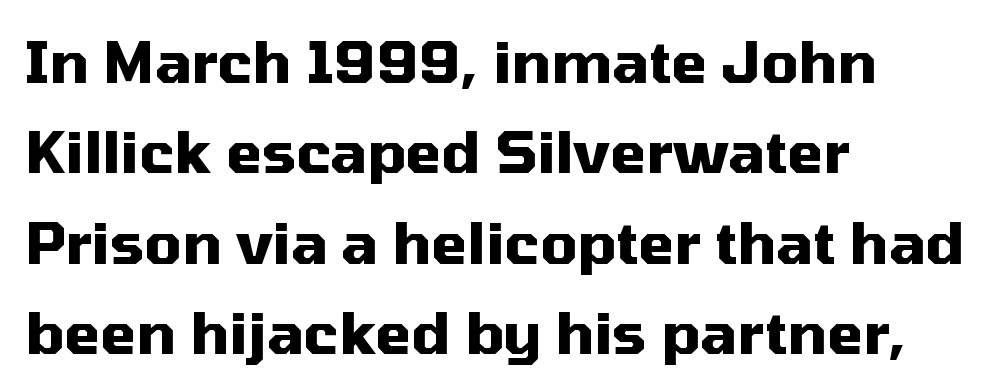
Q: Is the text bold? A: Yes.
Q: Is the text italic (slanted)? A: No, it is upright.
Q: Is the typeface a serif or a sans-serif typeface? A: Sans-serif.
Q: Is the text underlined? A: No.
Q: How is the paragraph aligned? A: Left-aligned.
Q: Is the spacing between letters normal or unusually wide? A: Normal.
Q: Is the spacing between lines tight, normal or loose? A: Normal.
Q: Width (condensed, normal, or wide)? A: Normal.
Q: Stroke contrast? A: Medium.
Q: x-height? A: Medium.
Q: Monospaced? A: No.
